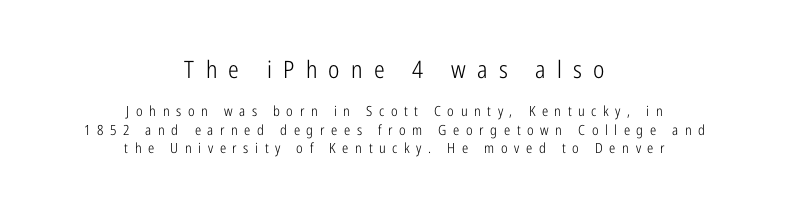
{"italic": "no", "bold": "no", "underline": "no", "align": "center", "line_spacing": "normal", "line_spacing_ratio": 1.3, "letter_spacing": "wide", "letter_spacing_em": 0.47, "larger_block": "first", "size_ratio": 1.71, "glyph_px": 24}
